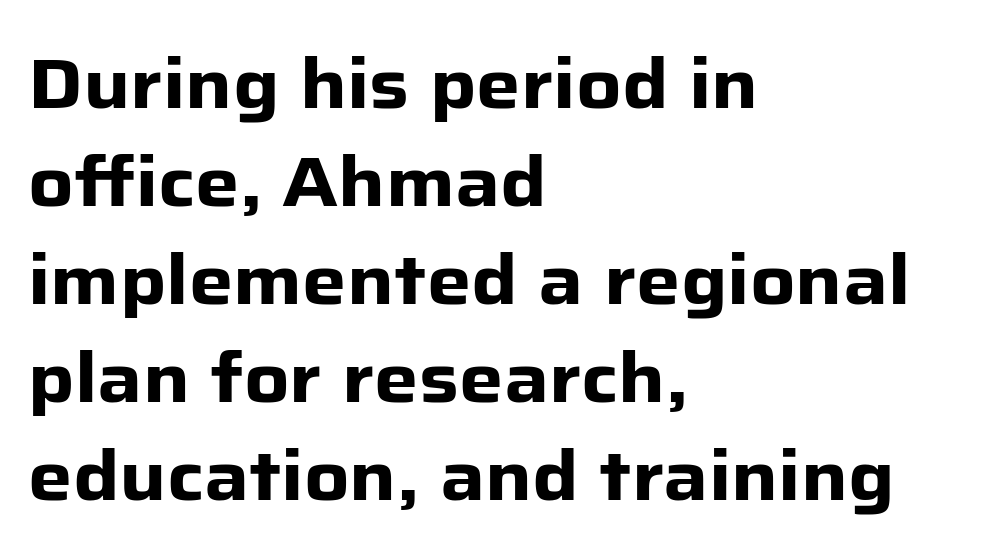
Q: Is the text bold? A: Yes.
Q: Is the text italic (slanted)? A: No, it is upright.
Q: Is the typeface a serif or a sans-serif typeface? A: Sans-serif.
Q: Is the text underlined? A: No.
Q: How is the paragraph aligned? A: Left-aligned.
Q: Is the spacing between letters normal or unusually wide? A: Normal.
Q: Is the spacing between lines tight, normal or loose? A: Normal.
Q: Width (condensed, normal, or wide)? A: Normal.
Q: Stroke contrast? A: Low.
Q: x-height? A: Medium.
Q: Monospaced? A: No.
